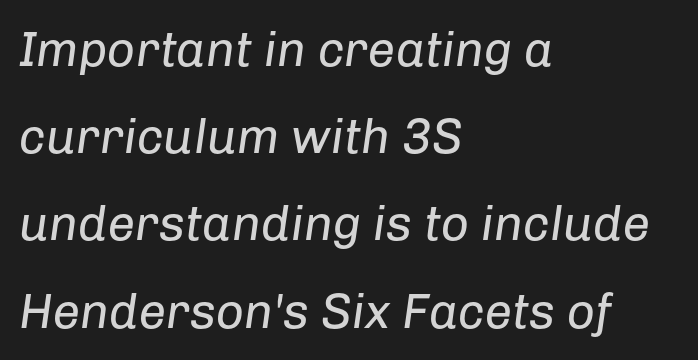
{"italic": "yes", "lean": "right", "slant_degrees": 8, "bold": "no", "weight": "regular", "width": "normal", "stroke_contrast": "low", "x_height": "medium", "monospaced": "no", "underline": "no", "align": "left", "line_spacing_ratio": 1.78, "letter_spacing": "normal", "letter_spacing_em": 0.0, "glyph_px": 49}
